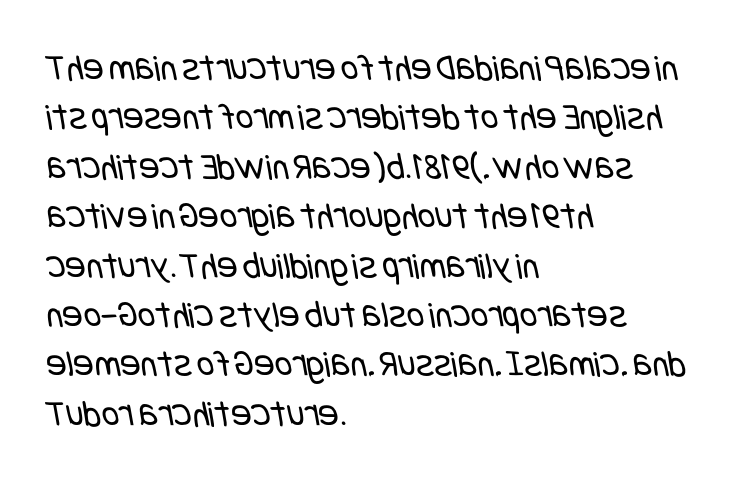
{"serif": "no", "bold": "no", "weight": "regular", "width": "condensed", "stroke_contrast": "low", "x_height": "large", "underline": "no", "align": "left", "line_spacing": "normal", "line_spacing_ratio": 1.3, "letter_spacing": "normal", "letter_spacing_em": 0.0, "glyph_px": 38}
